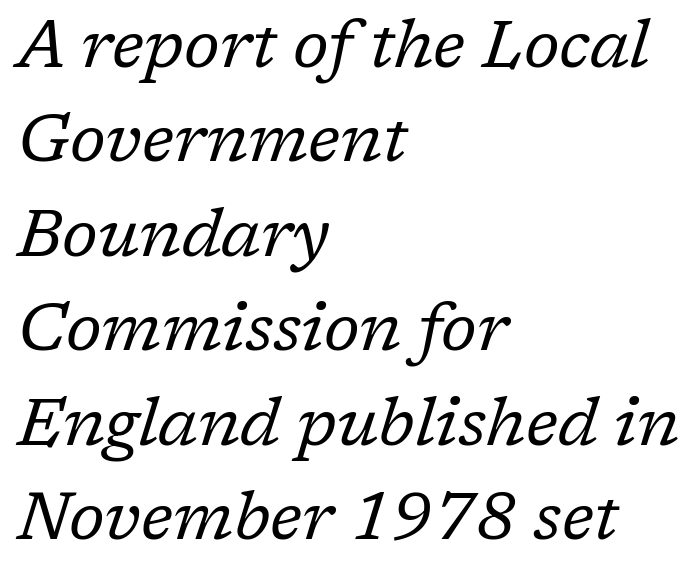
The image shows 67 px regular-weight serif type, italic (leaning right); set left-aligned, normal line spacing (1.41x), normal letter spacing, not underlined; low stroke contrast and a medium x-height.
